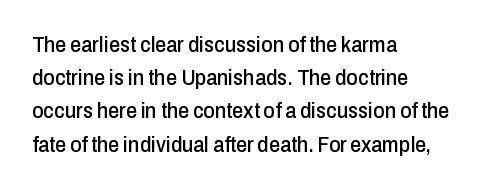
The image shows 22 px text type, upright; set left-aligned, normal line spacing (1.51x), normal letter spacing, not underlined.
